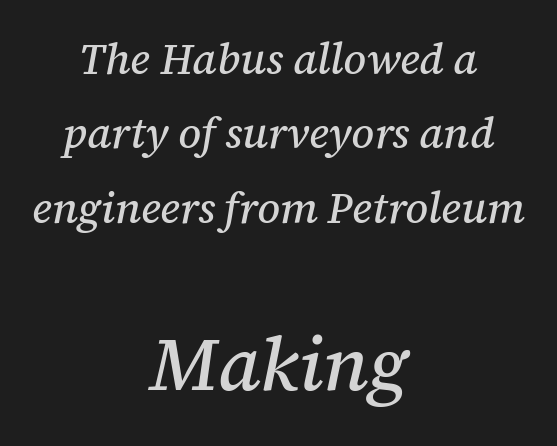
The image shows 75 px serif type, italic (leaning right); set centered, line spacing 1.73x, normal letter spacing, not underlined; the second (bottom) block is 1.74x larger; medium stroke contrast and a medium x-height.
